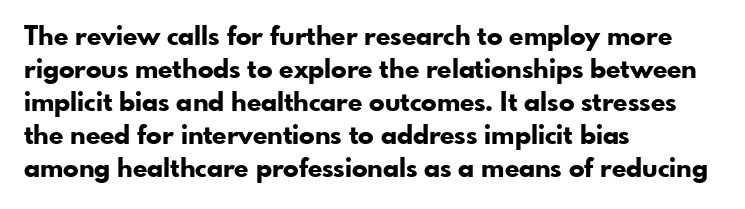
The image shows 26 px bold type, upright; set left-aligned, normal line spacing (1.27x), normal letter spacing, not underlined.
